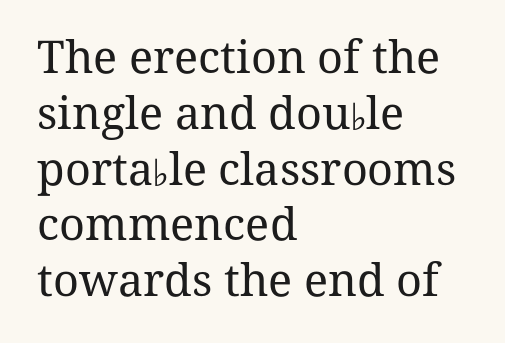
Only glyphs here, with clear space below each row. Horizontal alignment here is leftward, the default for most running prose. A typesetter would call this proportional, since set widths differ per character. No extra tracking has been applied to these lines. The font is comparable to plain body text, perhaps lighter.
